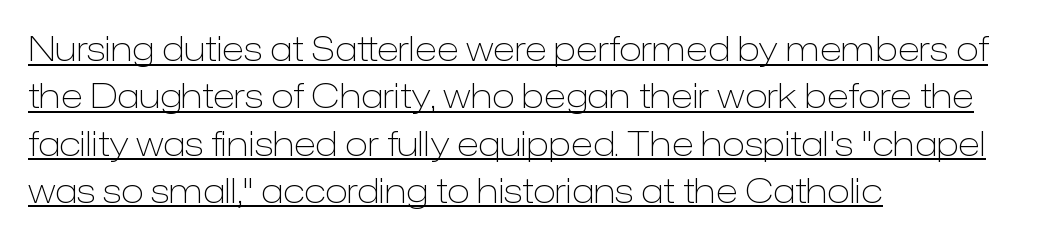
Q: Is the text bold? A: No.
Q: Is the text italic (slanted)? A: No, it is upright.
Q: Is the typeface a serif or a sans-serif typeface? A: Sans-serif.
Q: Is the text underlined? A: Yes.
Q: How is the paragraph aligned? A: Left-aligned.
Q: Is the spacing between letters normal or unusually wide? A: Normal.
Q: Is the spacing between lines tight, normal or loose? A: Normal.
Q: Width (condensed, normal, or wide)? A: Normal.
Q: Stroke contrast? A: Low.
Q: x-height? A: Medium.
Q: Monospaced? A: No.
